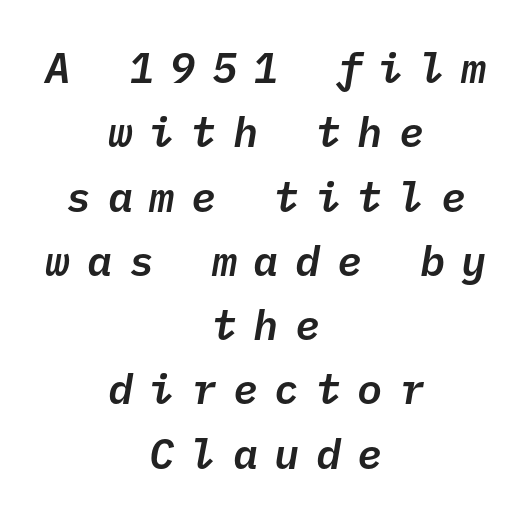
Q: Is the text italic (slanted)? A: Yes, it leans right by about 10 degrees.
Q: Is the text underlined? A: No.
Q: How is the paragraph aligned? A: Centered.
Q: Is the spacing between letters normal or unusually wide? A: Unusually wide.
Q: Is the spacing between lines tight, normal or loose? A: Normal.
Q: Width (condensed, normal, or wide)? A: Normal.
Q: Stroke contrast? A: Low.
Q: x-height? A: Medium.
Q: Monospaced? A: Yes.
